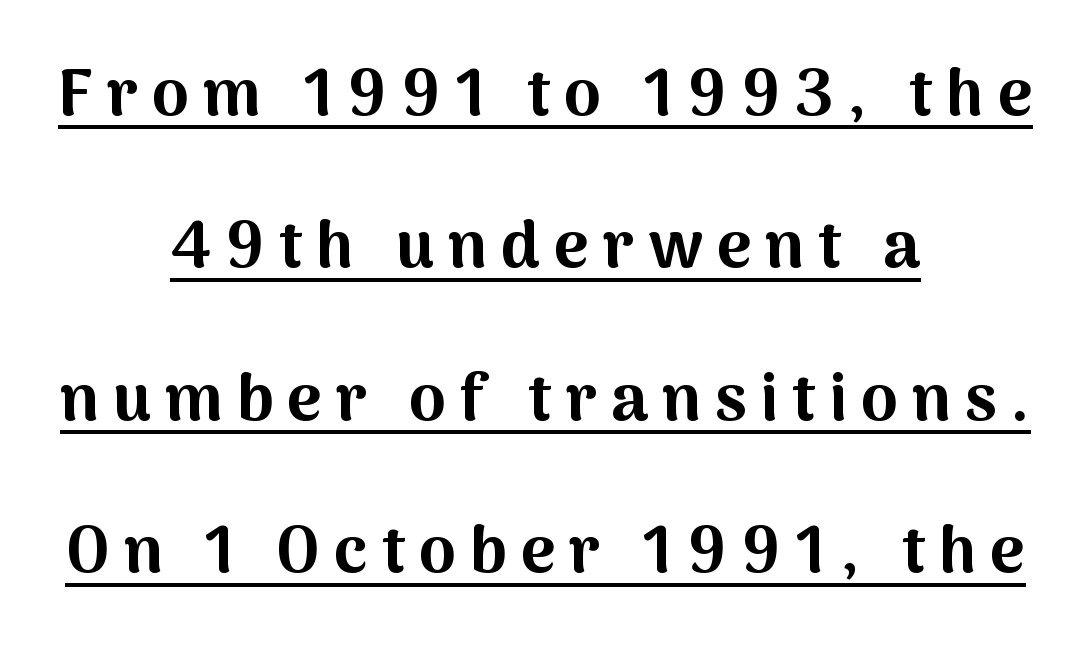
Somebody hit Ctrl+U on this one — the words are underlined. The rendering shows plain stroke endings on the letterforms — a sans-serif design. Reading down the block, each line starts at a different indent, mirrored at its end. Thick stems and heavy bowls — unmistakably bold.
